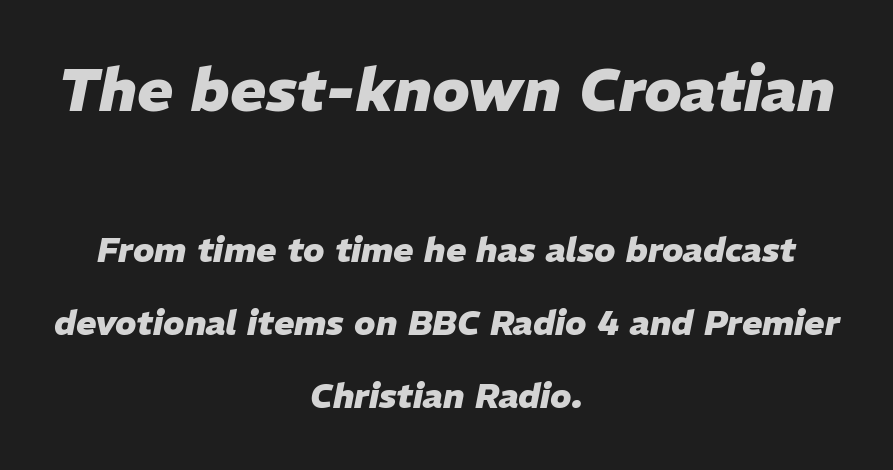
Q: Is the text bold? A: Yes.
Q: Is the text italic (slanted)? A: Yes, it leans right by about 11 degrees.
Q: Is the text underlined? A: No.
Q: How is the paragraph aligned? A: Centered.
Q: Is the spacing between letters normal or unusually wide? A: Normal.
Q: Is the spacing between lines tight, normal or loose? A: Loose.
Q: Which block of text is set in a larger size, the first (top) or the second (bottom)? A: The first (top) one.
Q: Width (condensed, normal, or wide)? A: Normal.
Q: Stroke contrast? A: Low.
Q: x-height? A: Medium.
Q: Monospaced? A: No.
